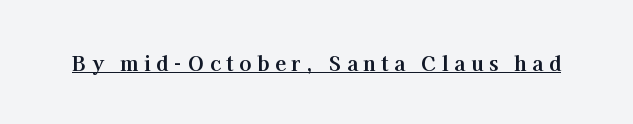
The letters are spread apart with noticeably loose tracking. Italic? Not at all — the glyphs are vertical. A typographer would call this underscored text. As a designer I'd log this as weight 700, bold.
